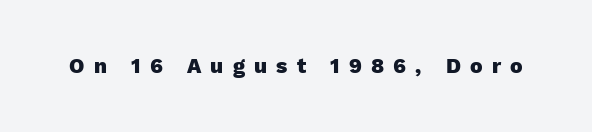
Q: Is the text bold? A: Yes.
Q: Is the text italic (slanted)? A: No, it is upright.
Q: Is the text underlined? A: No.
Q: Is the spacing between letters normal or unusually wide? A: Unusually wide.
